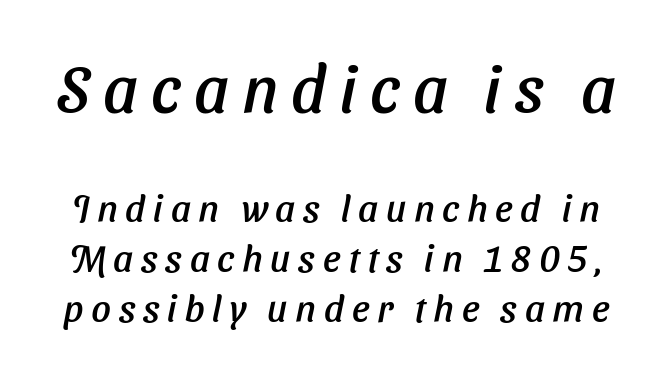
In terms of posture, this sample is oblique. Someone cranked the tracking dial way up on this one. The letters in the upper block stand taller than those in the block below. The rendering uses natural spacing where letterforms have individual widths.
